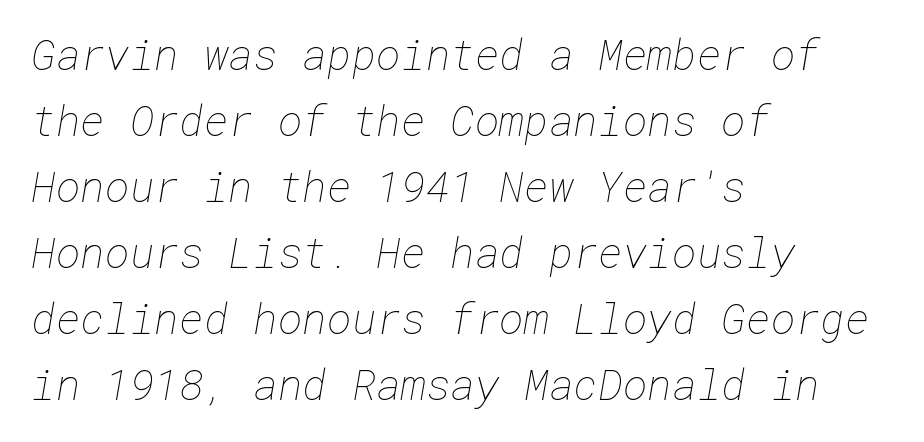
Q: Is the text bold? A: No.
Q: Is the text underlined? A: No.
Q: How is the paragraph aligned? A: Left-aligned.
Q: Is the spacing between letters normal or unusually wide? A: Normal.
Q: Is the spacing between lines tight, normal or loose? A: Normal.
Q: Width (condensed, normal, or wide)? A: Normal.
Q: Stroke contrast? A: Low.
Q: x-height? A: Medium.
